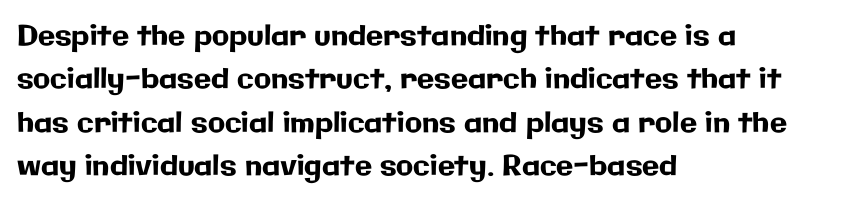
The image shows 28 px sans-serif type, upright; set left-aligned, normal line spacing (1.55x), normal letter spacing, not underlined; low stroke contrast and a medium x-height.
